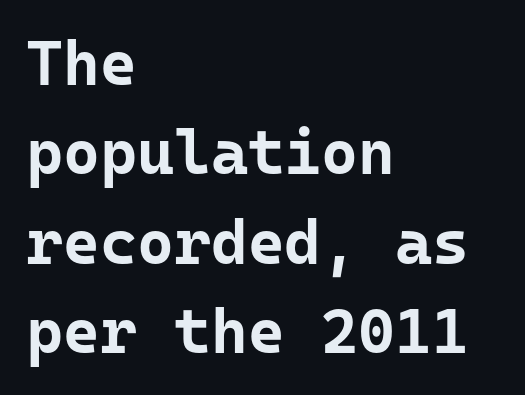
The lines sit at an ordinary, default distance from one another. Every row of glyphs begins at an identical x-position on the left. Check the space under the baseline: it is left empty. Its strokes are broad and dark, the hallmark of bold type.
